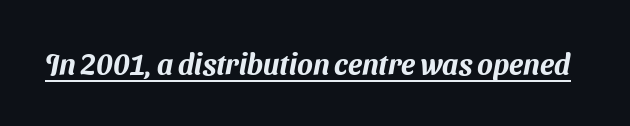
Check where the strokes stop: nothing finishes them off — pure sans. Honestly, the letter spacing is just normal — you wouldn't notice it. This sample carries an underscore along the baseline area. This sample has the flowing, uneven cadence of proportional lettering.
